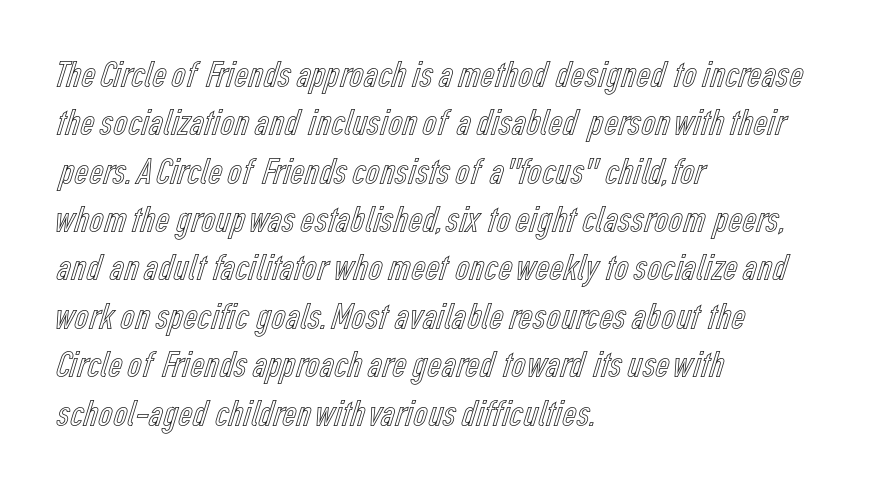
The image shows 39 px condensed type; set left-aligned, line spacing 1.24x, normal letter spacing, not underlined; a medium x-height.
